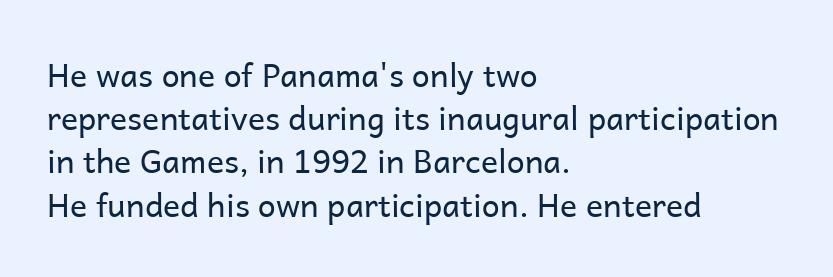
{"serif": "no", "italic": "no", "bold": "no", "weight": "regular", "width": "normal", "stroke_contrast": "low", "x_height": "medium", "monospaced": "no", "underline": "no", "align": "left", "line_spacing": "normal", "line_spacing_ratio": 1.35, "letter_spacing": "normal", "letter_spacing_em": 0.0, "glyph_px": 32}
